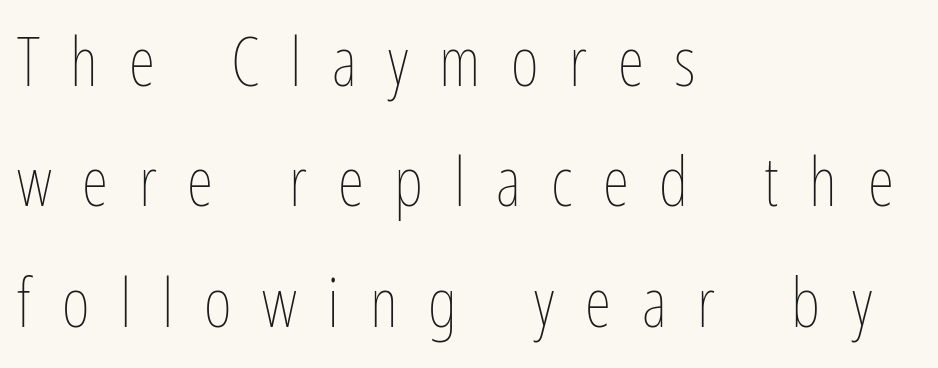
No extra ink here — the face is not bold. The letters stand straight up with perfectly vertical stems. Glyph-to-glyph distance is far greater than everyday printed text. These lines are rendered in a variable-pitch font. The ragged edge is on the right, which tells us the setting is flush left.
